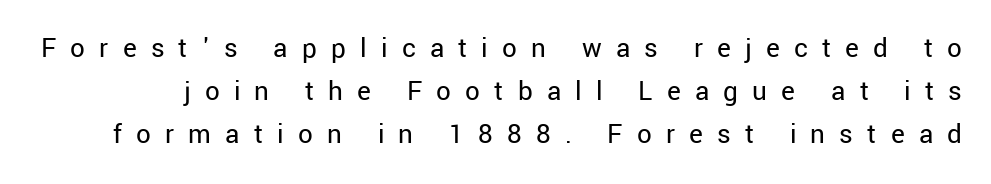
{"serif": "no", "italic": "no", "bold": "no", "weight": "regular", "width": "normal", "stroke_contrast": "low", "x_height": "medium", "monospaced": "no", "underline": "no", "line_spacing": "normal", "line_spacing_ratio": 1.49, "letter_spacing": "wide", "letter_spacing_em": 0.49, "glyph_px": 29}
